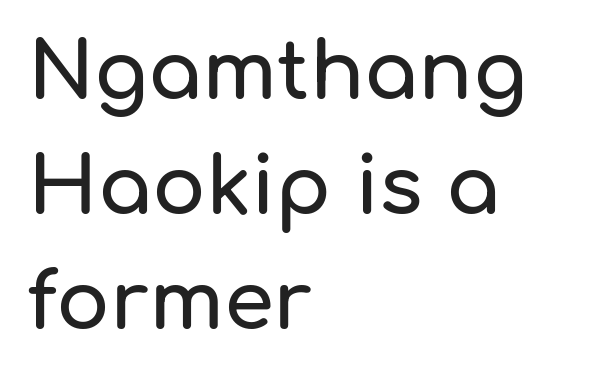
The image shows 80 px sans-serif type, upright; set left-aligned, normal line spacing (1.44x), normal letter spacing, not underlined; low stroke contrast and a medium x-height.
